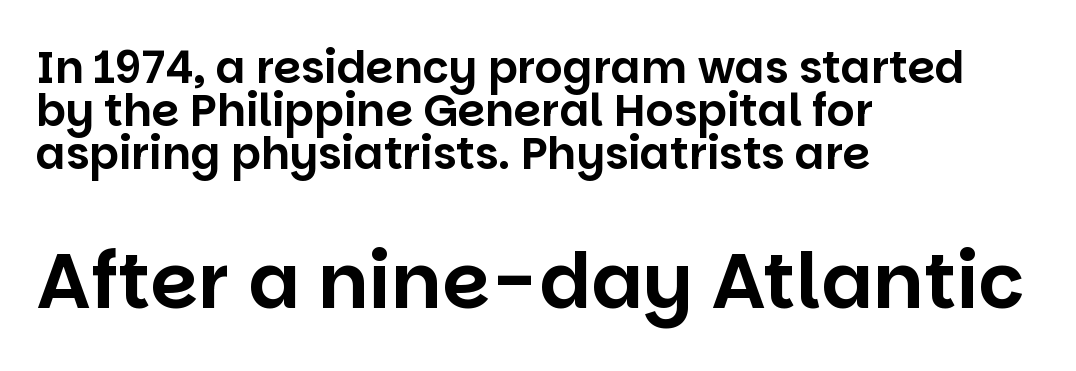
The image shows 77 px sans-serif type, upright; set left-aligned, tight line spacing (0.98x), normal letter spacing, not underlined; the second (bottom) block is 1.75x larger; low stroke contrast and a large x-height.
